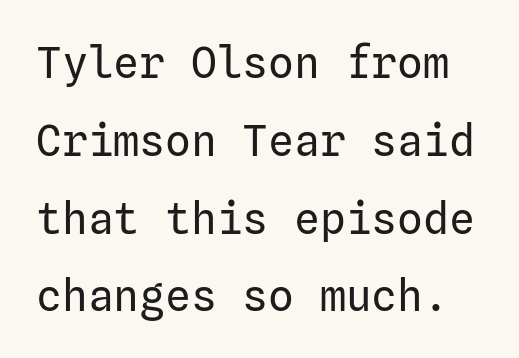
The image shows 43 px regular-weight sans-serif type, upright; set line spacing 1.81x, normal letter spacing, not underlined; low stroke contrast and a medium x-height.
